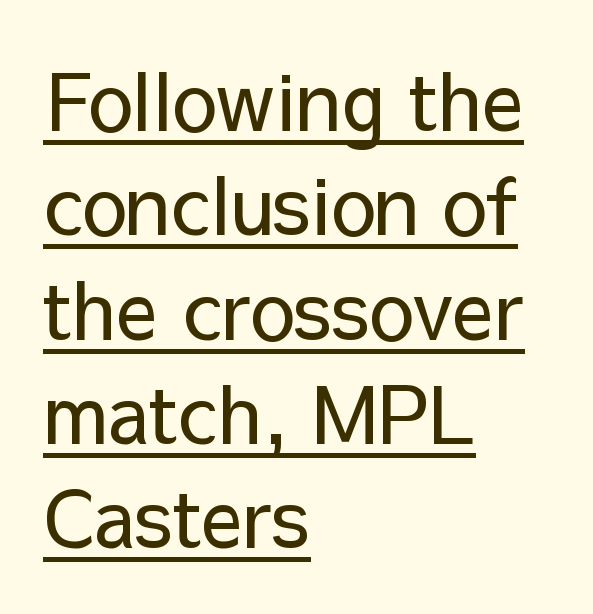
The typeface chosen for these lines omits serifs. Spacing between characters is what you'd get straight out of the box. This block has exactly the height ordinary leading produces. The font's upright variant was chosen for this text. Caption: face not bold, strokes unweighted. The face used here is proportionally spaced, like ordinary book or web type.
